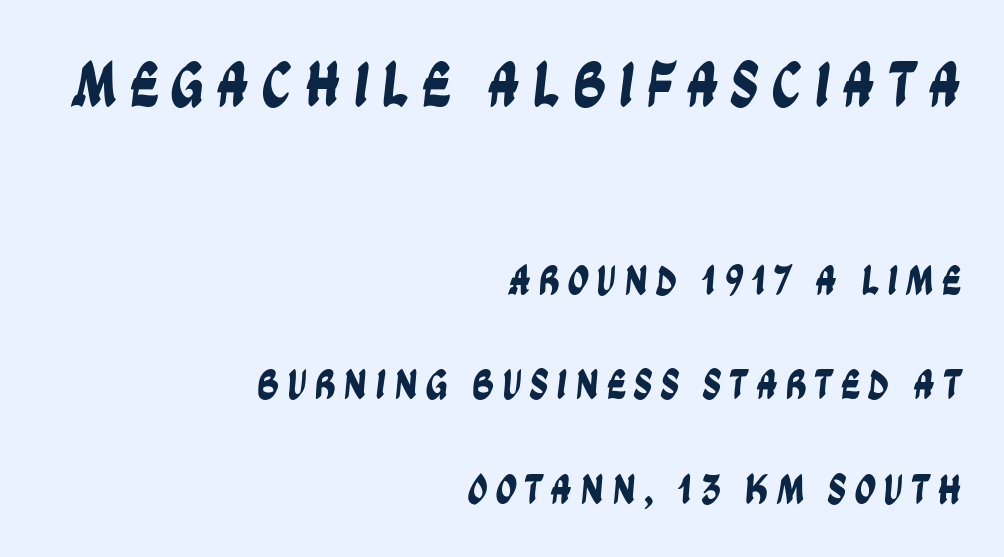
The image shows 65 px condensed sans-serif type; set right-aligned, loose line spacing (2.43x), not underlined; the first (top) block is 1.51x larger; low stroke contrast and a large x-height.
